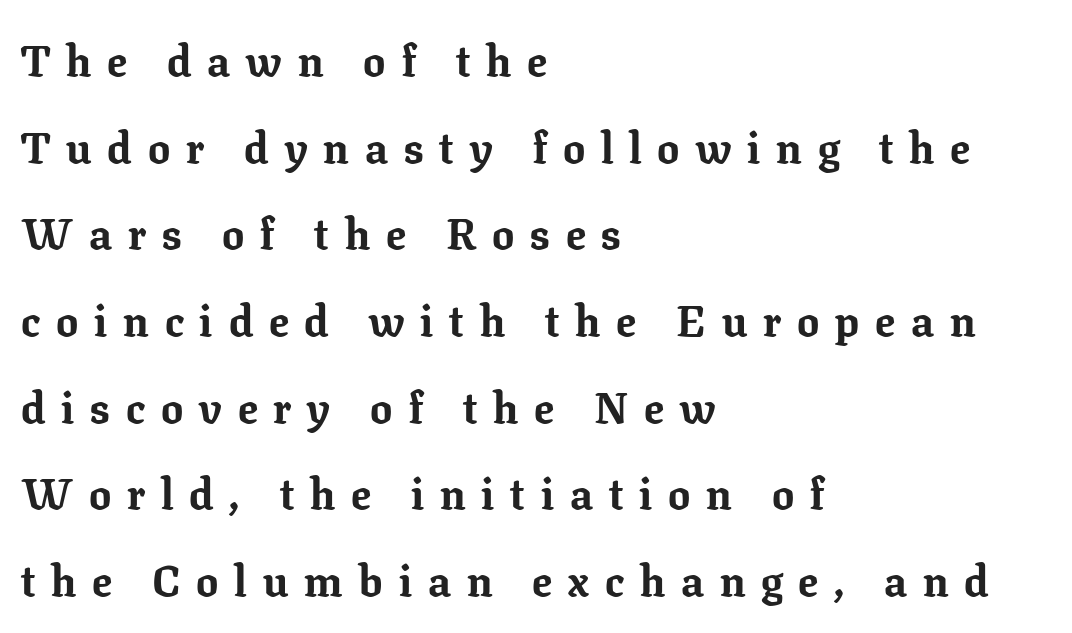
All the whitespace from short lines collects on the right. A typesetter would label this face a serif. The lettering stays uniformly vertical, giving the passage a roman look. Here the designer chose a conventional face with non-uniform glyph widths.
